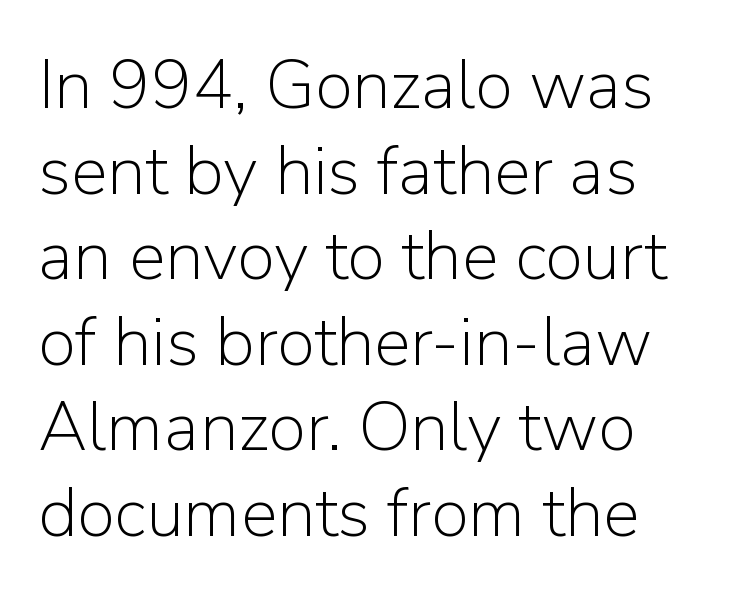
Q: Is the text bold? A: No.
Q: Is the text italic (slanted)? A: No, it is upright.
Q: Is the typeface a serif or a sans-serif typeface? A: Sans-serif.
Q: Is the text underlined? A: No.
Q: How is the paragraph aligned? A: Left-aligned.
Q: Is the spacing between letters normal or unusually wide? A: Normal.
Q: Width (condensed, normal, or wide)? A: Normal.
Q: Stroke contrast? A: Low.
Q: x-height? A: Medium.
Q: Monospaced? A: No.
